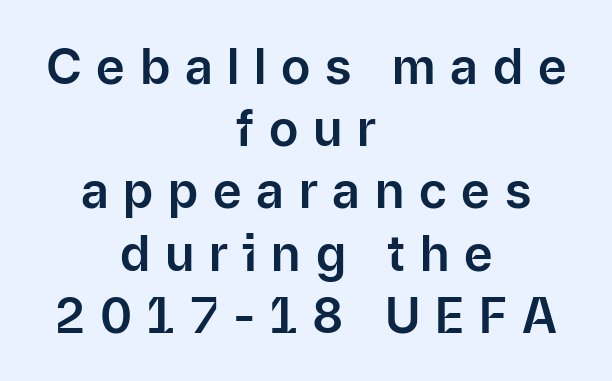
The image shows 49 px sans-serif type, upright; set centered, normal line spacing (1.27x), unusually wide letter spacing (+0.3 em), not underlined; low stroke contrast and a medium x-height.
